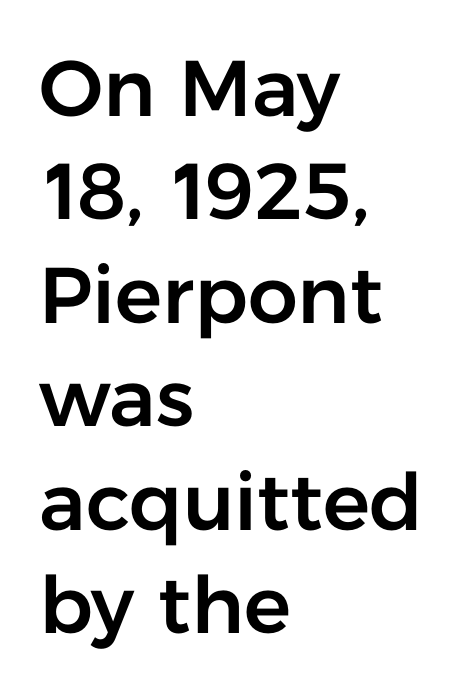
The lines are quadded left. Here the glyphs are tracked normally, forming tight word shapes. Does the type have serifs? No, each stem ends abruptly. Plain, unruled lines of type. Character widths vary here, with narrow letters taking less room than wide ones.
